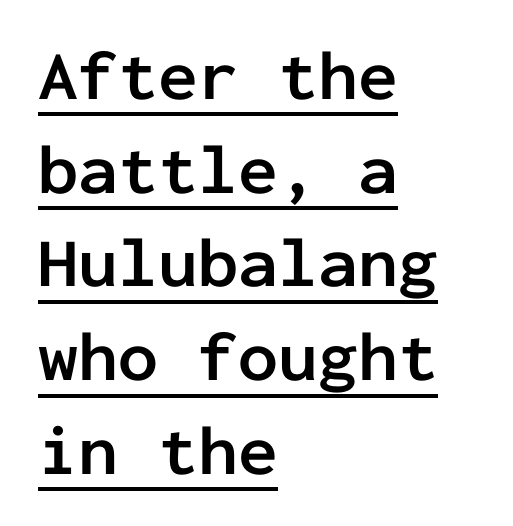
The image shows 71 px semibold sans-serif type, upright, monospaced; set left-aligned, normal line spacing (1.32x), normal letter spacing, underlined; low stroke contrast and a medium x-height.
